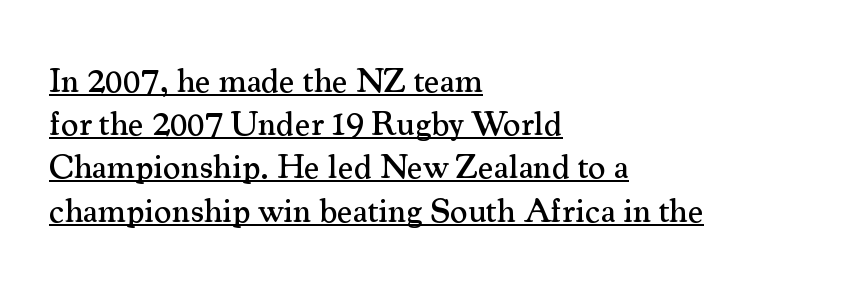
The image shows 34 px serif type, upright; set left-aligned, normal line spacing (1.27x), normal letter spacing, underlined; medium stroke contrast and a small x-height.
